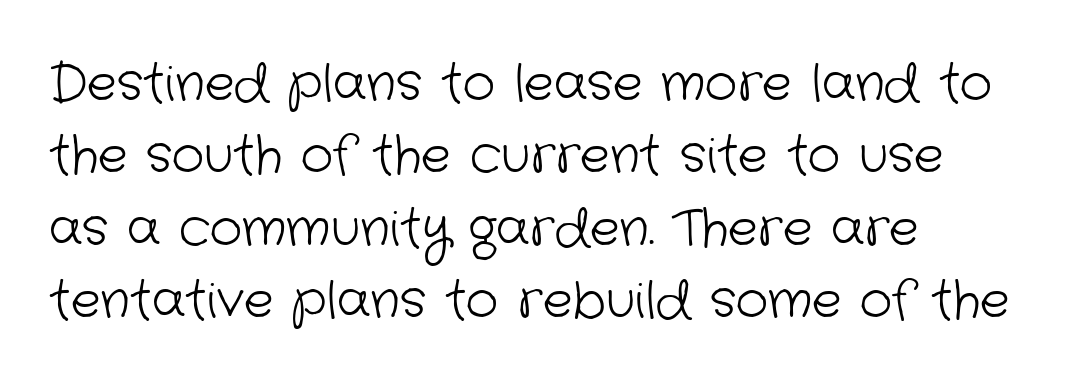
The lines sit at an ordinary, default distance from one another. Caption: face not bold, strokes unweighted. Character widths vary here, with narrow letters taking less room than wide ones. Words appear dense and cohesive because spacing is normal. The gap between lines stays unmarked.
